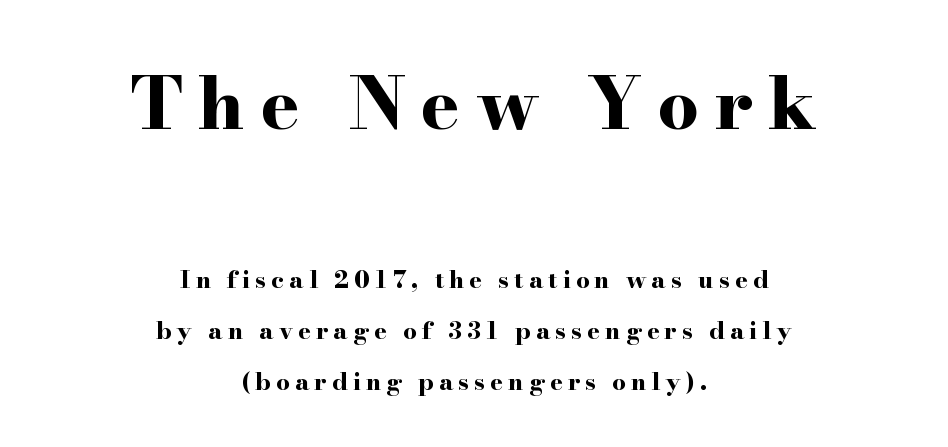
{"serif": "yes", "italic": "no", "bold": "yes", "weight": "bold", "width": "wide", "stroke_contrast": "high", "x_height": "small", "monospaced": "no", "underline": "no", "align": "center", "line_spacing": "loose", "line_spacing_ratio": 2.14, "letter_spacing": "wide", "letter_spacing_em": 0.21, "larger_block": "first", "size_ratio": 3.04, "glyph_px": 73}
